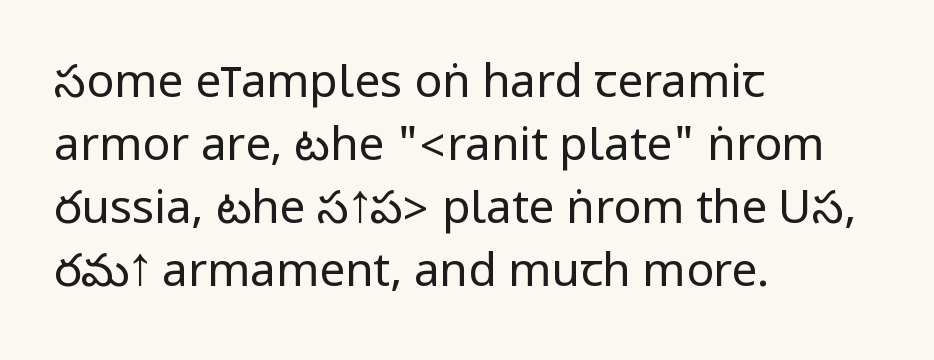
Q: Is the text bold? A: No.
Q: Is the text italic (slanted)? A: No, it is upright.
Q: Is the typeface a serif or a sans-serif typeface? A: Sans-serif.
Q: Is the text underlined? A: No.
Q: How is the paragraph aligned? A: Left-aligned.
Q: Is the spacing between letters normal or unusually wide? A: Normal.
Q: Is the spacing between lines tight, normal or loose? A: Normal.
Q: Width (condensed, normal, or wide)? A: Condensed.
Q: Stroke contrast? A: Low.
